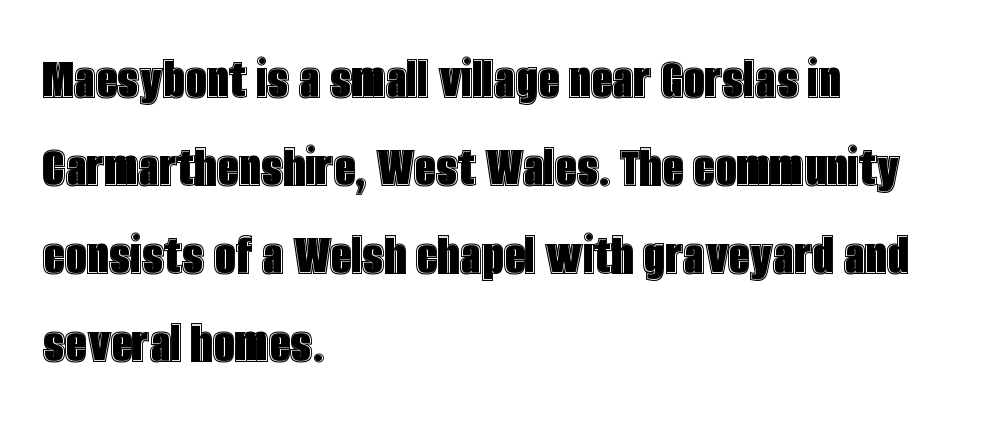
The image shows 61 px condensed type, upright; set left-aligned, normal line spacing (1.44x), normal letter spacing, not underlined; a large x-height.
